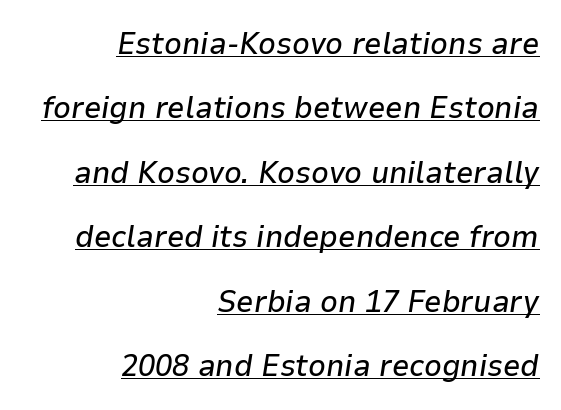
{"italic": "yes", "lean": "right", "slant_degrees": 9, "width": "normal", "stroke_contrast": "low", "x_height": "medium", "monospaced": "no", "underline": "yes", "align": "right", "line_spacing": "loose", "line_spacing_ratio": 2.08, "letter_spacing": "normal", "letter_spacing_em": 0.0, "glyph_px": 31}
